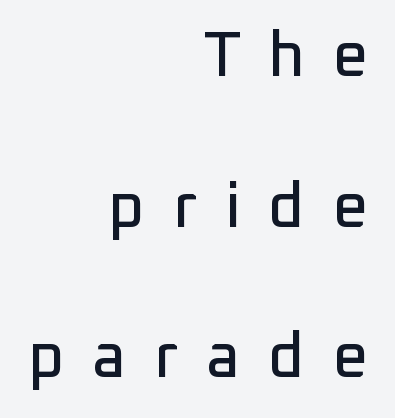
The characters display no serif detailing; their extremities are plain. Someone cranked the tracking dial way up on this one. The paragraph has a hard right edge and a soft left edge. Does the leading feel generous? Absolutely, it's lavish. Honestly, there is no underline to notice here at all.
